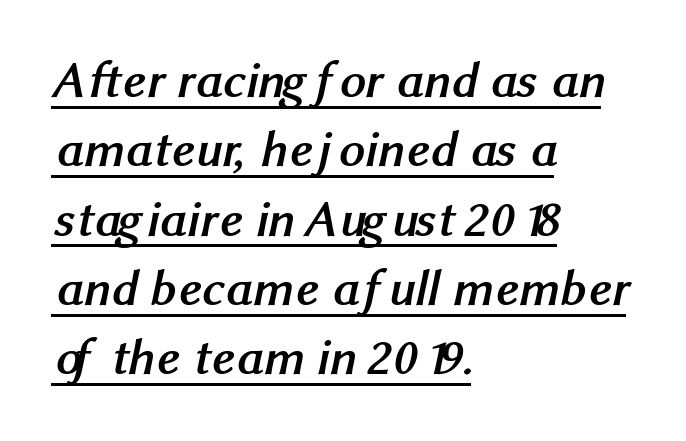
Q: Is the text bold? A: Yes.
Q: Is the typeface a serif or a sans-serif typeface? A: Sans-serif.
Q: Is the text underlined? A: Yes.
Q: How is the paragraph aligned? A: Left-aligned.
Q: Is the spacing between letters normal or unusually wide? A: Normal.
Q: Is the spacing between lines tight, normal or loose? A: Normal.
Q: Width (condensed, normal, or wide)? A: Normal.
Q: Stroke contrast? A: Medium.
Q: x-height? A: Medium.
Q: Monospaced? A: No.
